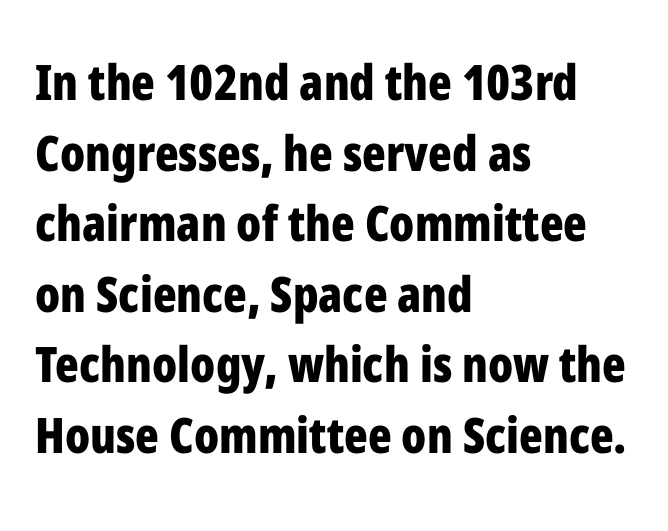
The image shows 49 px bold, condensed sans-serif type, upright; set left-aligned, normal line spacing (1.44x), normal letter spacing, not underlined; low stroke contrast and a medium x-height.
